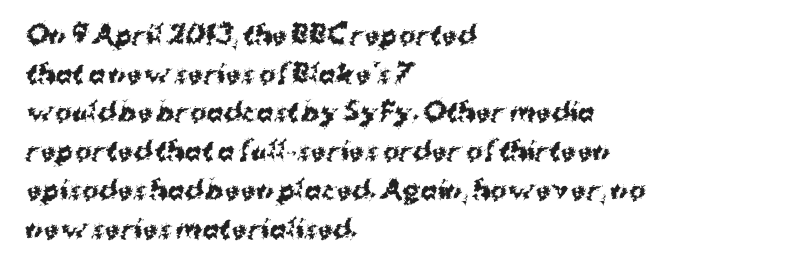
{"bold": "yes", "underline": "no", "align": "left", "line_spacing": "normal", "line_spacing_ratio": 1.55, "letter_spacing": "normal", "letter_spacing_em": 0.0, "glyph_px": 25}
